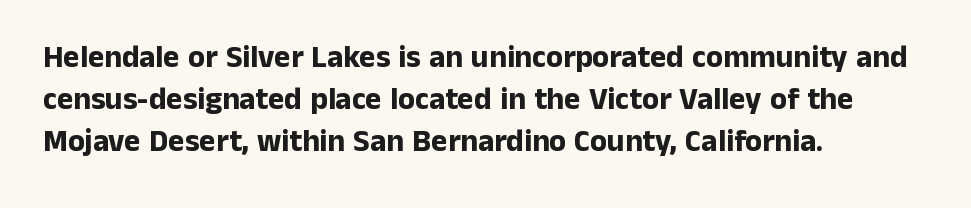
{"serif": "no", "italic": "no", "bold": "yes", "weight": "bold", "width": "normal", "stroke_contrast": "low", "x_height": "medium", "monospaced": "no", "underline": "no", "align": "left", "line_spacing": "normal", "line_spacing_ratio": 1.35, "letter_spacing": "normal", "letter_spacing_em": 0.0, "glyph_px": 31}
